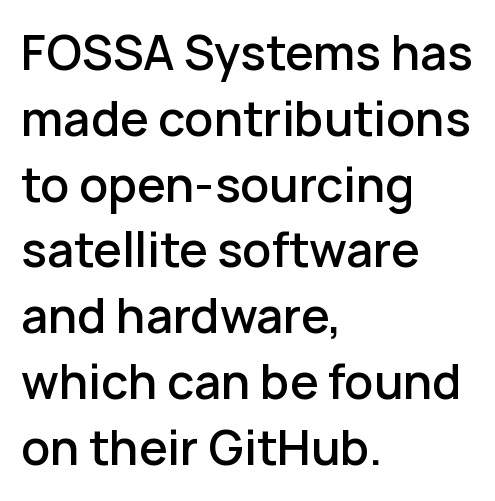
Q: Is the text bold? A: Semi-bold.
Q: Is the text italic (slanted)? A: No, it is upright.
Q: Is the typeface a serif or a sans-serif typeface? A: Sans-serif.
Q: Is the text underlined? A: No.
Q: How is the paragraph aligned? A: Left-aligned.
Q: Is the spacing between letters normal or unusually wide? A: Normal.
Q: Is the spacing between lines tight, normal or loose? A: Normal.
Q: Width (condensed, normal, or wide)? A: Normal.
Q: Stroke contrast? A: Low.
Q: x-height? A: Medium.
Q: Monospaced? A: No.
